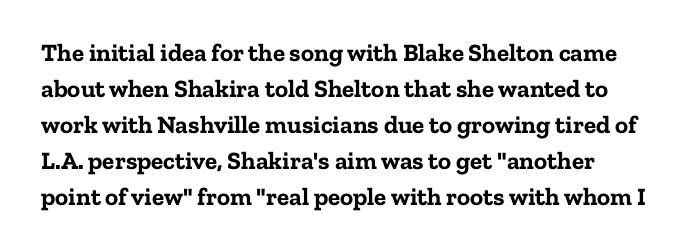
Nope, not italic — everything's standing straight. A normal amount of white space separates one row of letters from the next. Pretty heavy lettering here — definitely bold. Line starts are locked; line ends wander. Tracking here is standard; glyphs follow each other at the usual distance. Decoration check: the copy has no underline.
